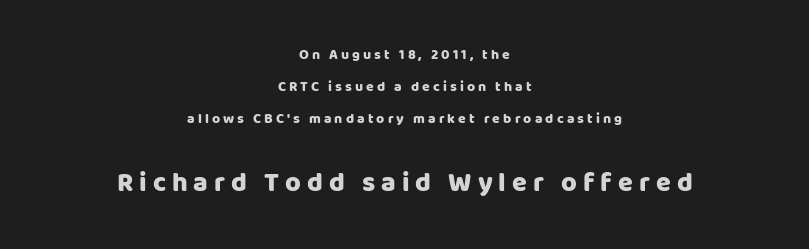
The image shows 27 px text type, upright; set centered, loose line spacing (2.29x), unusually wide letter spacing (+0.22 em), not underlined; the second (bottom) block is 1.93x larger.
